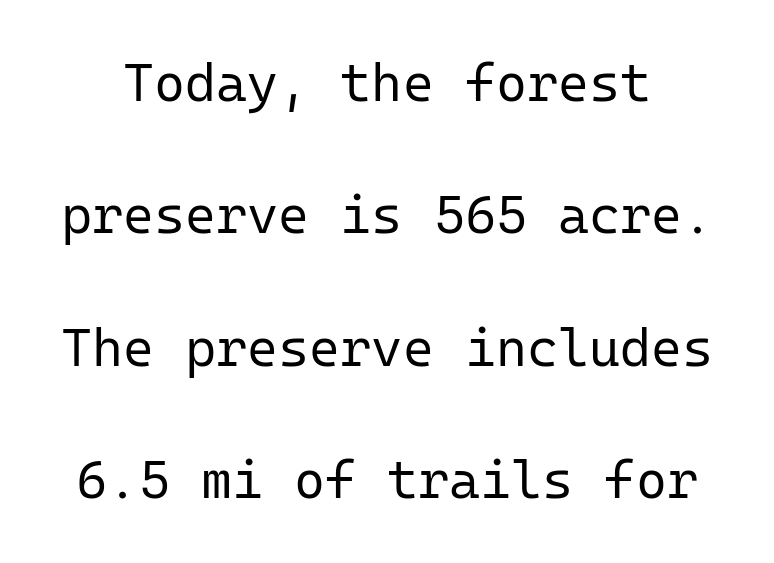
{"serif": "no", "italic": "no", "bold": "no", "weight": "regular", "width": "normal", "stroke_contrast": "low", "x_height": "medium", "monospaced": "yes", "underline": "no", "line_spacing": "loose", "line_spacing_ratio": 2.5, "letter_spacing": "normal", "letter_spacing_em": 0.0, "glyph_px": 53}
